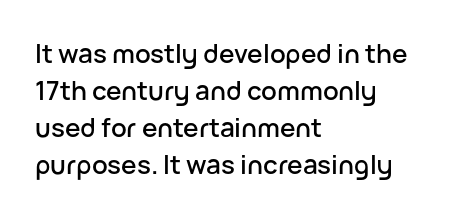
{"italic": "no", "underline": "no", "align": "left", "line_spacing": "normal", "line_spacing_ratio": 1.42, "letter_spacing": "normal", "letter_spacing_em": 0.0, "glyph_px": 26}
